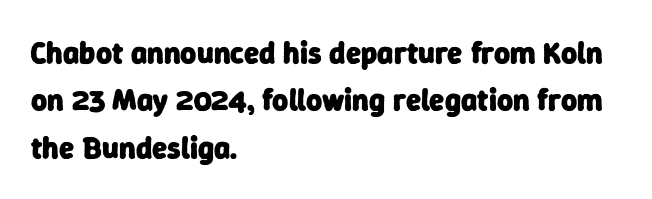
Q: Is the text bold? A: Yes.
Q: Is the typeface a serif or a sans-serif typeface? A: Sans-serif.
Q: Is the text underlined? A: No.
Q: How is the paragraph aligned? A: Left-aligned.
Q: Is the spacing between letters normal or unusually wide? A: Normal.
Q: Is the spacing between lines tight, normal or loose? A: Normal.
Q: Width (condensed, normal, or wide)? A: Normal.
Q: Stroke contrast? A: Low.
Q: x-height? A: Medium.
Q: Monospaced? A: No.
